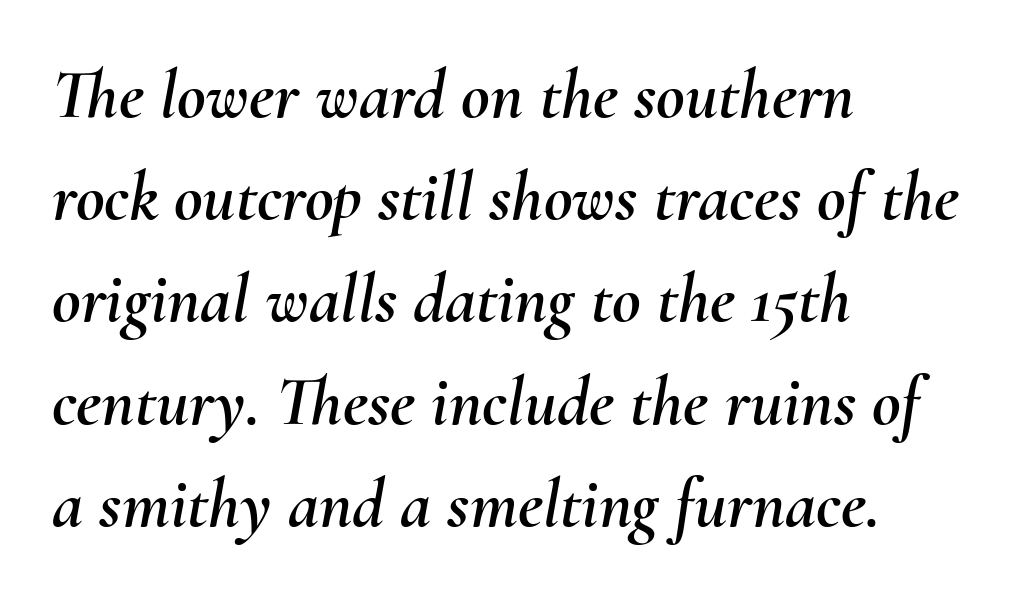
Rule under the text: the space is simply empty. This sample uses plain, unmodified letter spacing. Yep, that's italic — everything's leaning. Spacing verdict: proportional, widths tailored to each character. Reading down the column, the eye jumps a familiar distance to each next line.
